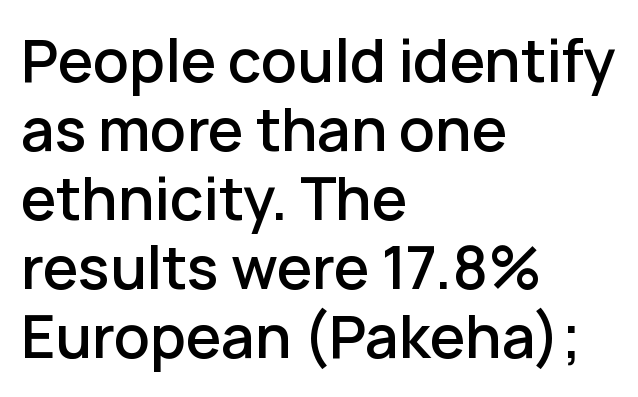
Q: Is the text bold? A: Semi-bold.
Q: Is the text italic (slanted)? A: No, it is upright.
Q: Is the typeface a serif or a sans-serif typeface? A: Sans-serif.
Q: Is the text underlined? A: No.
Q: How is the paragraph aligned? A: Left-aligned.
Q: Is the spacing between letters normal or unusually wide? A: Normal.
Q: Width (condensed, normal, or wide)? A: Normal.
Q: Stroke contrast? A: Low.
Q: x-height? A: Medium.
Q: Monospaced? A: No.
